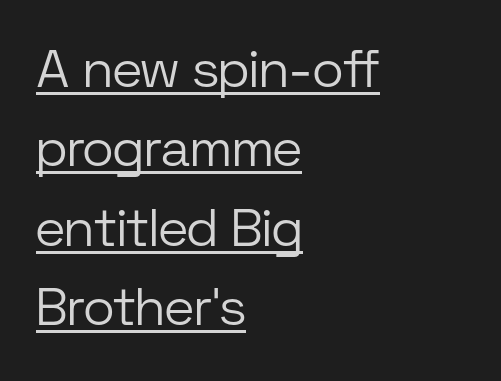
{"serif": "no", "italic": "no", "bold": "no", "weight": "light", "width": "normal", "stroke_contrast": "low", "x_height": "medium", "monospaced": "no", "underline": "yes", "align": "left", "line_spacing": "normal", "line_spacing_ratio": 1.5, "letter_spacing": "normal", "letter_spacing_em": 0.0, "glyph_px": 53}
